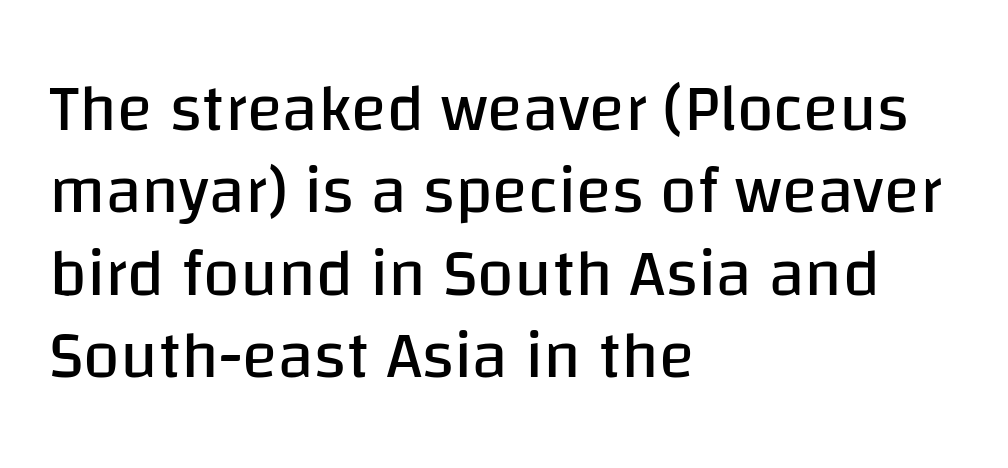
The rows are spaced the way most documents space them. The letters stand upright; this is a roman face. No heavy texture on the line: the type isn't bold. The setting favours the left margin, as ordinary paragraphs usually do. You could not count columns in this text — the font is proportionally spaced. Tracking here is standard; glyphs follow each other at the usual distance.
